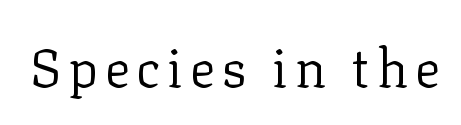
Q: Is the text bold? A: No.
Q: Is the text italic (slanted)? A: No, it is upright.
Q: Is the typeface a serif or a sans-serif typeface? A: Serif.
Q: Is the text underlined? A: No.
Q: Width (condensed, normal, or wide)? A: Normal.
Q: Stroke contrast? A: Low.
Q: x-height? A: Medium.
Q: Monospaced? A: No.
